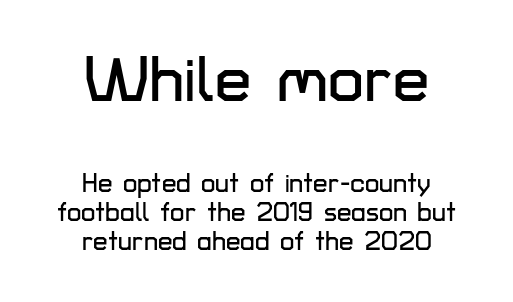
The image shows 65 px sans-serif type, upright; set centered, tight line spacing (1.11x), normal letter spacing, not underlined; the first (top) block is 2.5x larger; low stroke contrast and a medium x-height.
